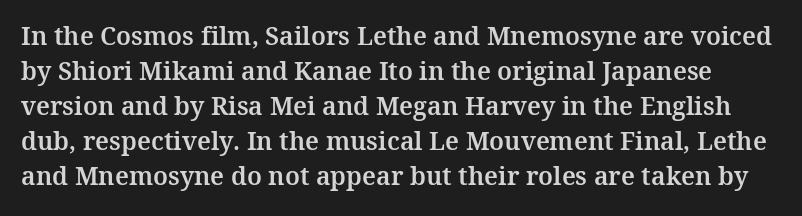
The image shows 25 px text type, upright; set normal line spacing (1.4x), normal letter spacing, not underlined.
